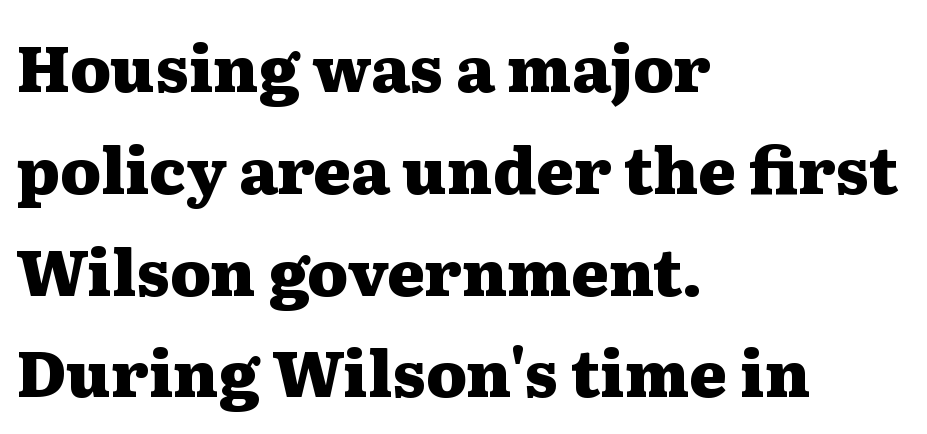
A typesetter would call this leading conventional body-copy spacing. Type without underlining. Quick note: not italic, upright. A typesetter would call this proportional, since set widths differ per character. Does the weight exceed regular? Yes, all the way to bold.
